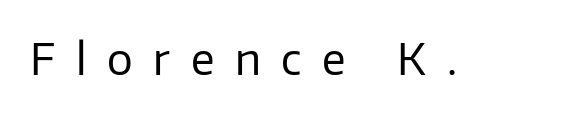
The image shows 43 px regular-weight sans-serif type, upright; set unusually wide letter spacing (+0.48 em), not underlined; low stroke contrast and a medium x-height.
